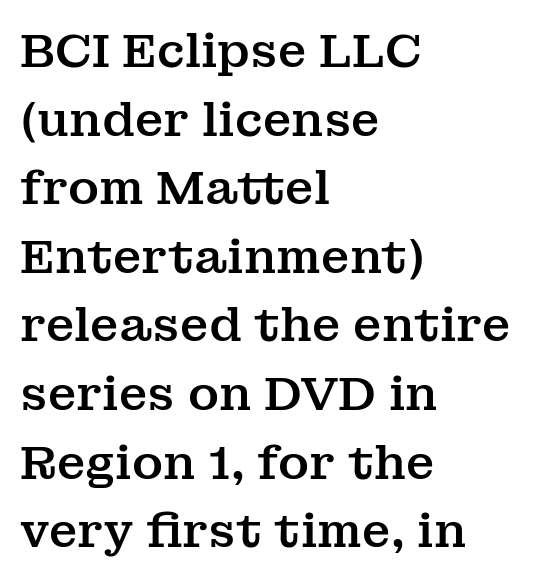
{"serif": "yes", "italic": "no", "width": "normal", "stroke_contrast": "medium", "x_height": "medium", "monospaced": "no", "underline": "no", "align": "left", "line_spacing": "normal", "line_spacing_ratio": 1.46, "letter_spacing": "normal", "letter_spacing_em": 0.0, "glyph_px": 47}
